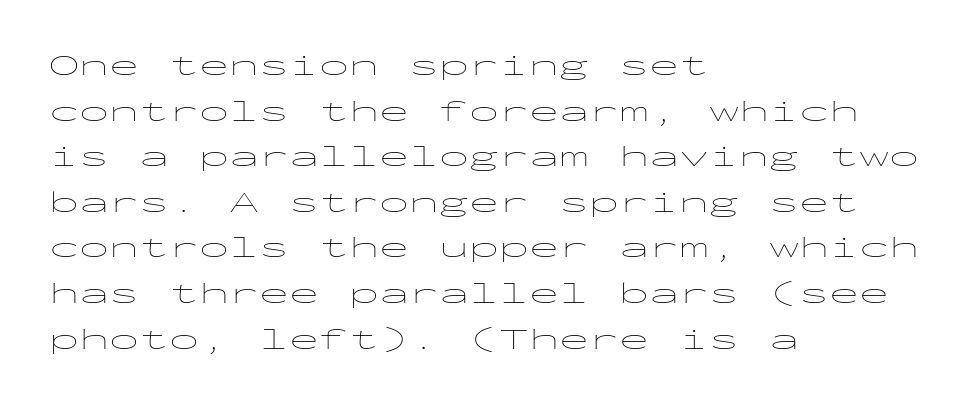
{"serif": "no", "italic": "no", "bold": "no", "weight": "thin", "width": "wide", "stroke_contrast": "low", "x_height": "medium", "monospaced": "yes", "underline": "no", "align": "left", "line_spacing": "normal", "line_spacing_ratio": 1.52, "letter_spacing": "normal", "letter_spacing_em": 0.0, "glyph_px": 30}
